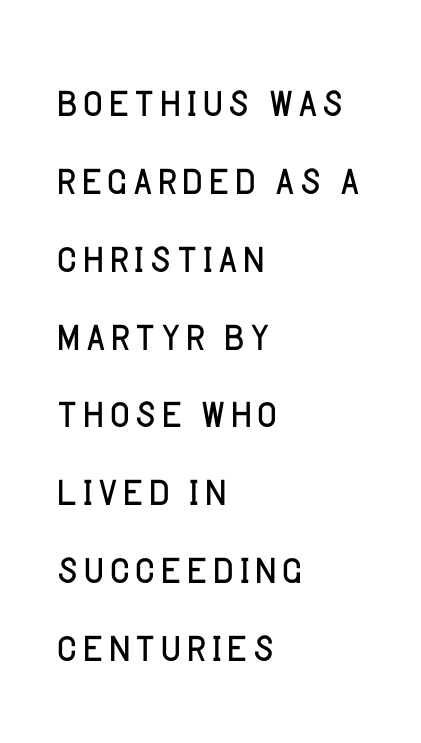
The image shows 56 px light sans-serif type, upright; set left-aligned, normal line spacing (1.39x), normal letter spacing, not underlined; low stroke contrast and a large x-height.
